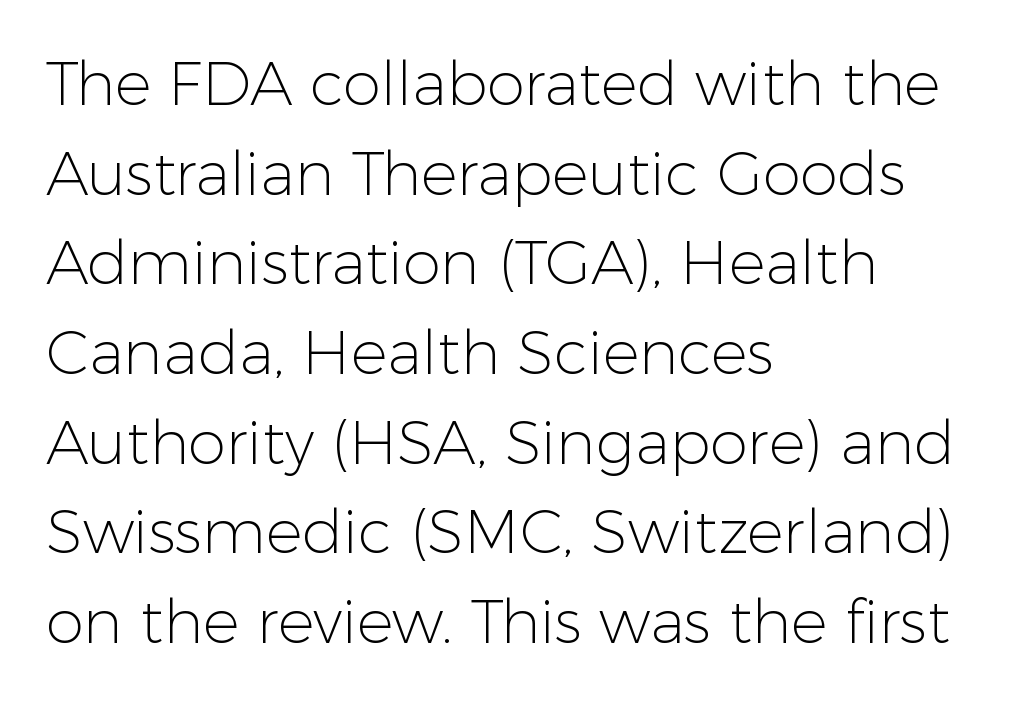
The glyphs are unaccompanied by any horizontal stroke below them. Ascenders rise straight up at ninety degrees. Think of a printed novel: that variable character pitch is what you see here. The leading is moderate, giving the passage an even texture.
